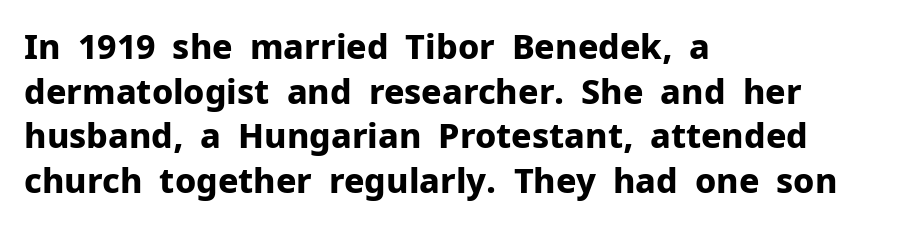
The image shows 34 px bold sans-serif type, upright; set left-aligned, normal line spacing (1.31x), normal letter spacing, not underlined; low stroke contrast and a medium x-height.
